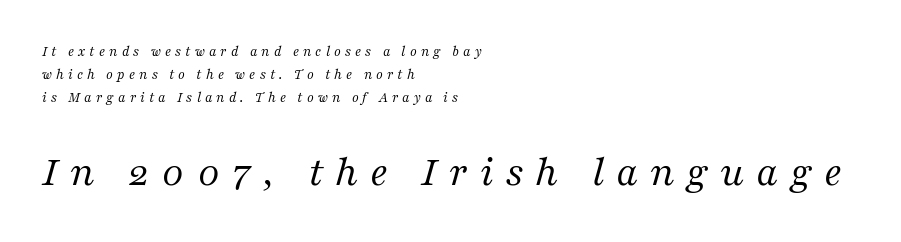
{"serif": "yes", "italic": "yes", "lean": "right", "slant_degrees": 16, "bold": "no", "weight": "regular", "width": "normal", "stroke_contrast": "medium", "x_height": "medium", "monospaced": "no", "underline": "no", "align": "left", "line_spacing": "normal", "line_spacing_ratio": 1.54, "letter_spacing": "wide", "letter_spacing_em": 0.27, "larger_block": "second", "size_ratio": 2.93, "glyph_px": 44}
